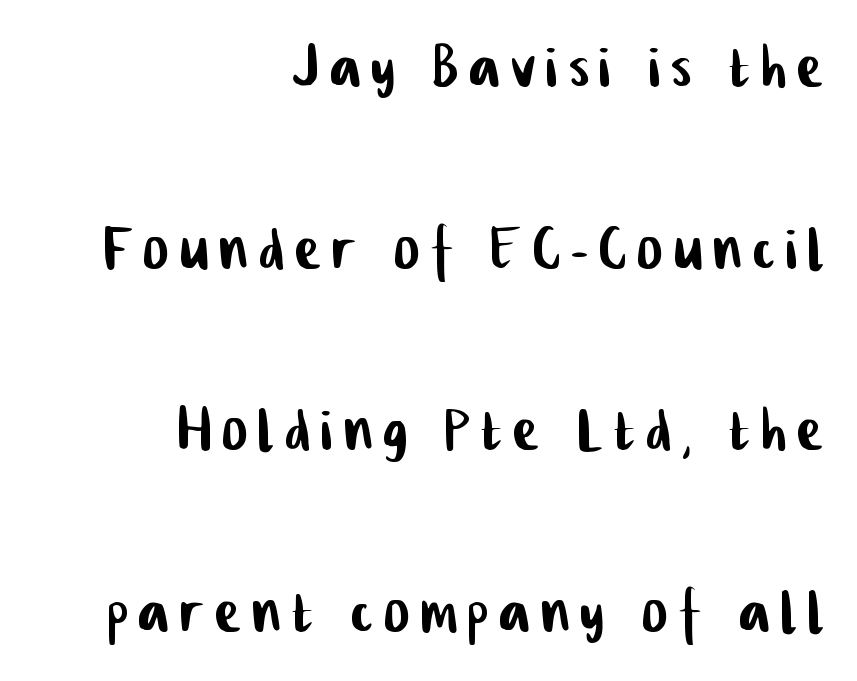
The image shows 77 px condensed sans-serif type; set right-aligned, loose line spacing (2.36x), not underlined; low stroke contrast and a medium x-height.
